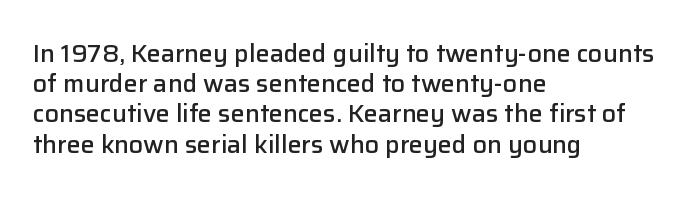
The image shows 25 px text type, upright; set left-aligned, line spacing 1.21x, normal letter spacing, not underlined.
